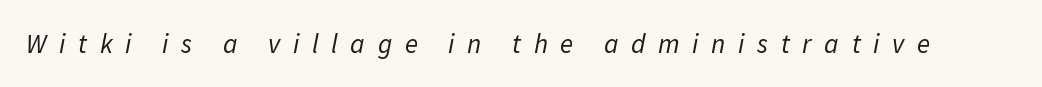
Inter-character spacing is expanded well beyond the font's built-in metrics. Designer's note — italics engaged. This is not heavy type; no bold has been used. Any mark beneath the type? The region is blank.
